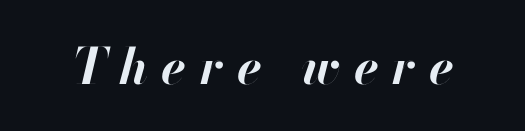
The image shows 50 px bold type, italic (leaning right); set unusually wide letter spacing (+0.27 em), not underlined; high stroke contrast and a small x-height.
